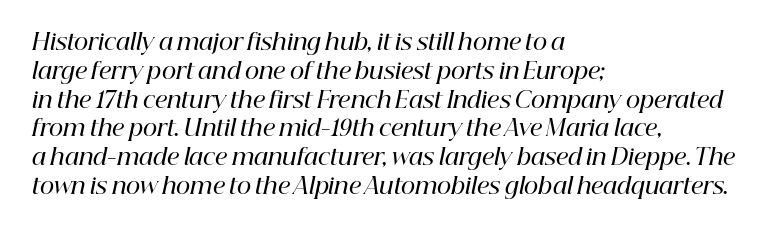
Nothing unusual about the tracking: characters are spaced as the font intends. These lines were composed using italics. Normally led — the rows are evenly, conventionally spaced. The glyphs are unaccompanied by any horizontal stroke below them. Set as a demibold, roughly 600 on the weight scale.
